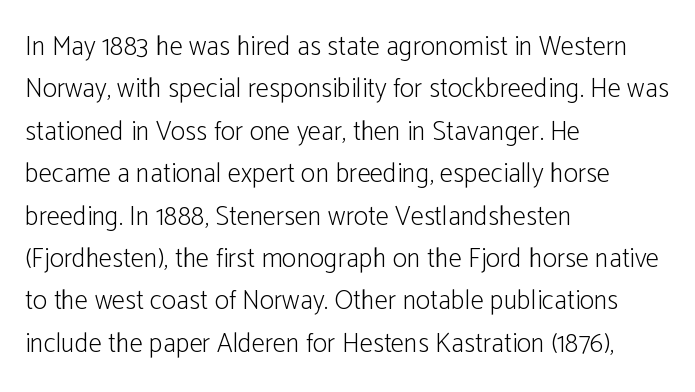
Characters follow at the spacing the type designer built in. Where is the straight margin? On the left. Weight: regular or lighter. Check the space under the baseline: it is left empty. Each new line begins a customary step beneath the previous one.
